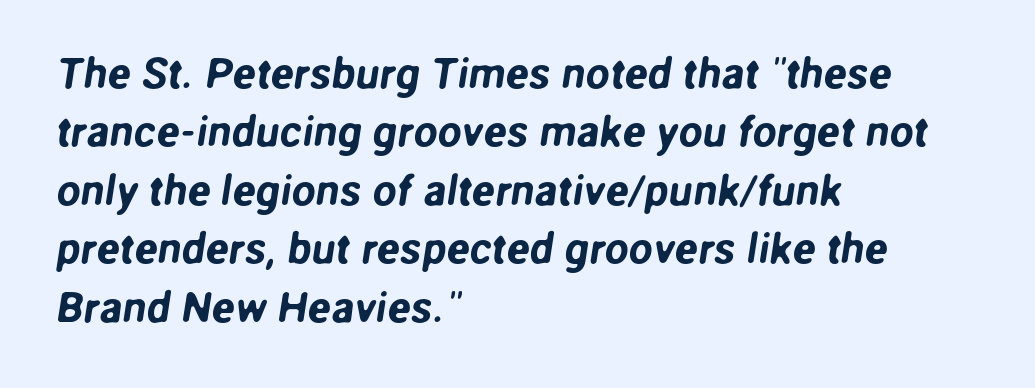
Q: Is the typeface a serif or a sans-serif typeface? A: Sans-serif.
Q: Is the text underlined? A: No.
Q: How is the paragraph aligned? A: Left-aligned.
Q: Is the spacing between letters normal or unusually wide? A: Normal.
Q: Is the spacing between lines tight, normal or loose? A: Normal.
Q: Width (condensed, normal, or wide)? A: Normal.
Q: Stroke contrast? A: Low.
Q: x-height? A: Medium.
Q: Monospaced? A: No.
